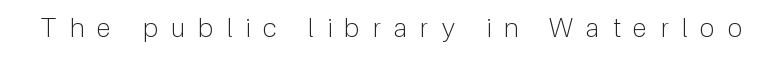
{"italic": "no", "bold": "no", "underline": "no", "letter_spacing": "wide", "letter_spacing_em": 0.48, "glyph_px": 27}
